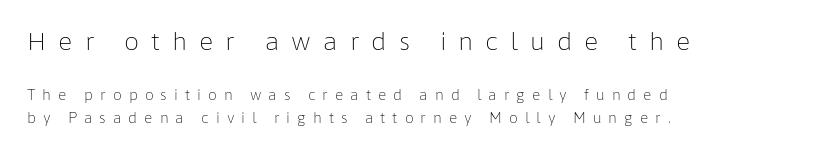
Every stem runs plumb, perpendicular to the baseline. Visually the block forms a straight wall on the left and a jagged coastline on the right. Loose tracking; the words dissolve into strings of separated letters. The rows are spaced the way most documents space them. The earlier block is typeset at a bigger size than the later block. Descenders hang freely into open space.
